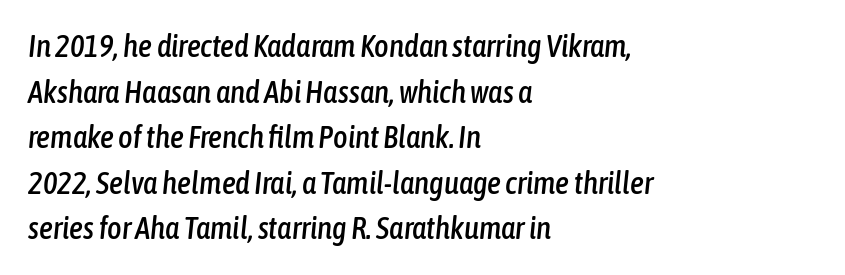
Q: Is the text italic (slanted)? A: Yes, it leans right by about 6 degrees.
Q: Is the text underlined? A: No.
Q: How is the paragraph aligned? A: Left-aligned.
Q: Is the spacing between letters normal or unusually wide? A: Normal.
Q: Is the spacing between lines tight, normal or loose? A: Normal.
Q: Width (condensed, normal, or wide)? A: Condensed.
Q: Stroke contrast? A: Low.
Q: x-height? A: Medium.
Q: Monospaced? A: No.
